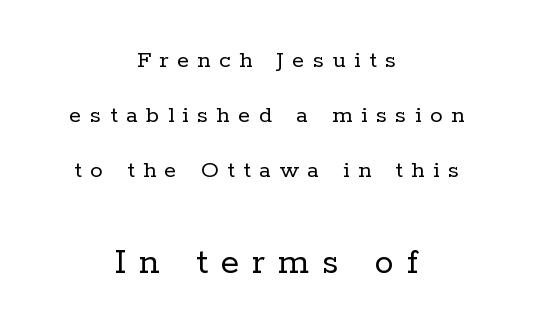
Top chunk: small. Bottom chunk: large. Does the leading feel generous? Absolutely, it's lavish. The strokes are not fattened; the text isn't bold. When letters stand straight like this, we call the style roman or upright. There is plenty of visible air inserted between adjacent glyphs. Varying glyph widths throughout — classic text-font behaviour.
